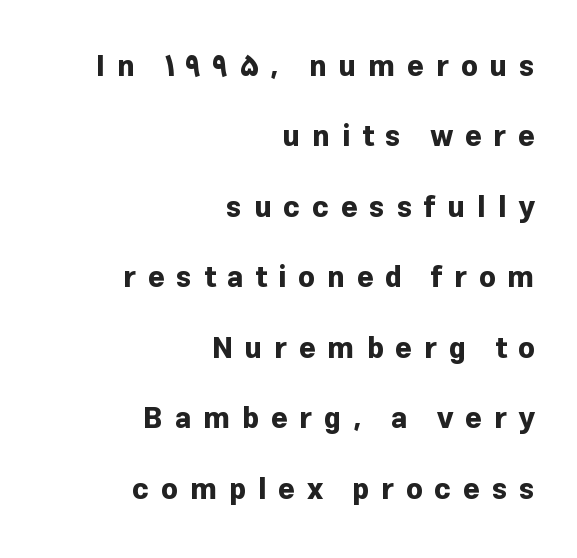
{"serif": "no", "italic": "no", "bold": "yes", "weight": "bold", "width": "normal", "stroke_contrast": "low", "x_height": "medium", "monospaced": "no", "underline": "no", "align": "right", "line_spacing": "loose", "line_spacing_ratio": 2.43, "letter_spacing": "wide", "letter_spacing_em": 0.4, "glyph_px": 29}
